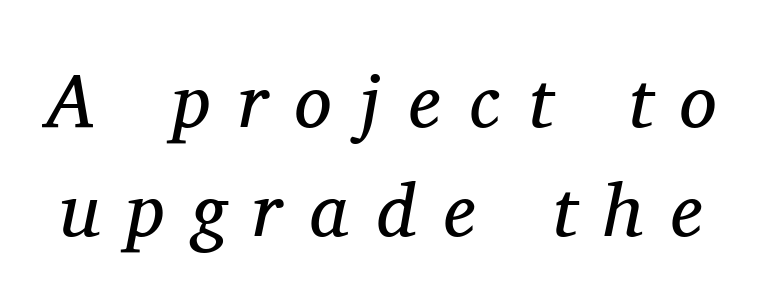
{"serif": "yes", "italic": "yes", "lean": "right", "slant_degrees": 11, "bold": "no", "weight": "regular", "width": "normal", "stroke_contrast": "medium", "x_height": "medium", "monospaced": "no", "underline": "no", "line_spacing": "normal", "line_spacing_ratio": 1.46, "letter_spacing": "wide", "letter_spacing_em": 0.37, "glyph_px": 75}
